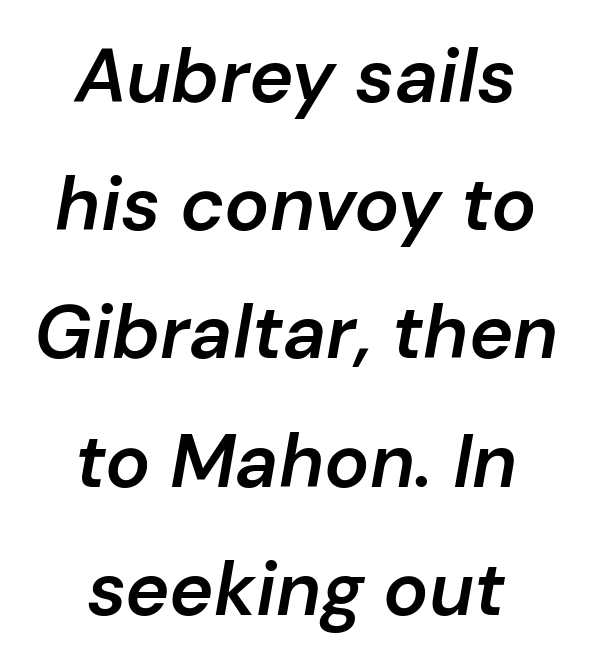
These lines stack symmetrically, like a column narrowing and widening about its center. These words are printed semibold, heavier than regular yet not bold. Caption: standard tracking, unaltered. The text carries the slant typical of an italic or oblique font.
